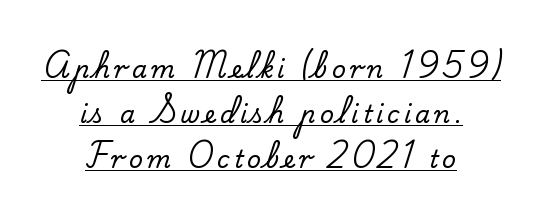
Q: Is the text italic (slanted)? A: Yes.
Q: Is the text underlined? A: Yes.
Q: How is the paragraph aligned? A: Centered.
